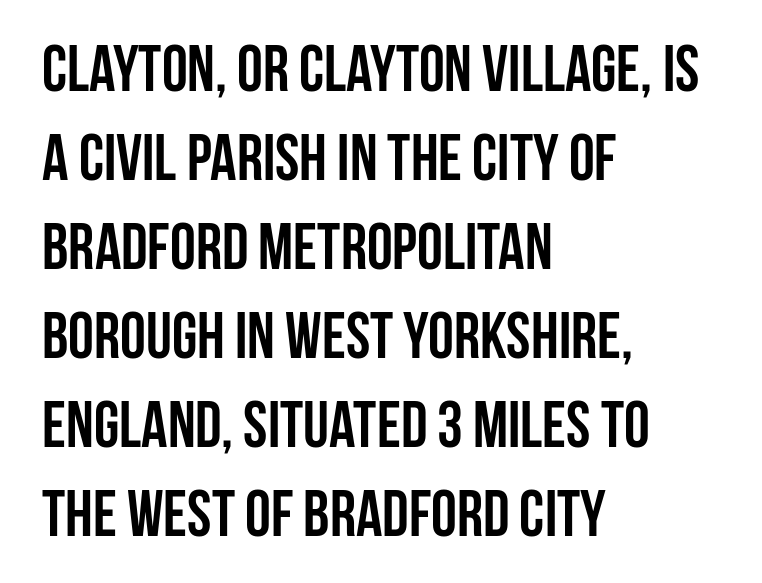
In terms of posture, this sample is upright. One-word summary of the alignment: left. Each letter's strokes conclude bluntly, with no projecting serifs. A typesetter would call this zero additional tracking. Heavy, bold letterforms. Type without underlining.
